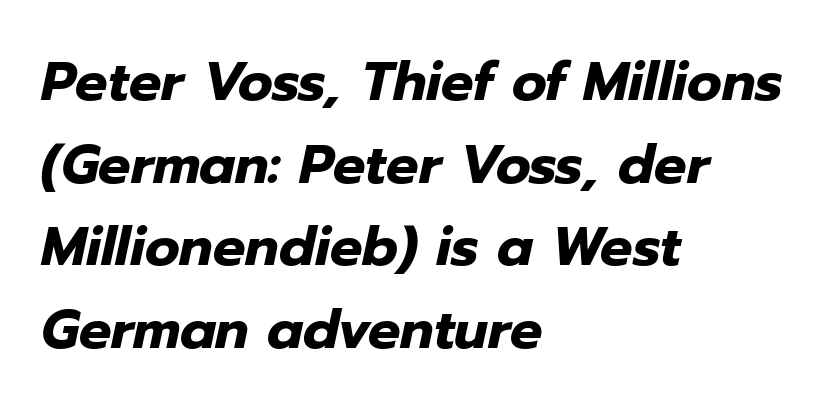
Characters are canted at an angle relative to the baseline's perpendicular. Is this a fixed-width face? No — the glyphs have proportional, varying widths. Successive baselines arrive at the customary interval. Characters follow at the spacing the type designer built in. The compositor pushed each line to the left boundary. I'd describe the lettering as bold — thick and assertive.
